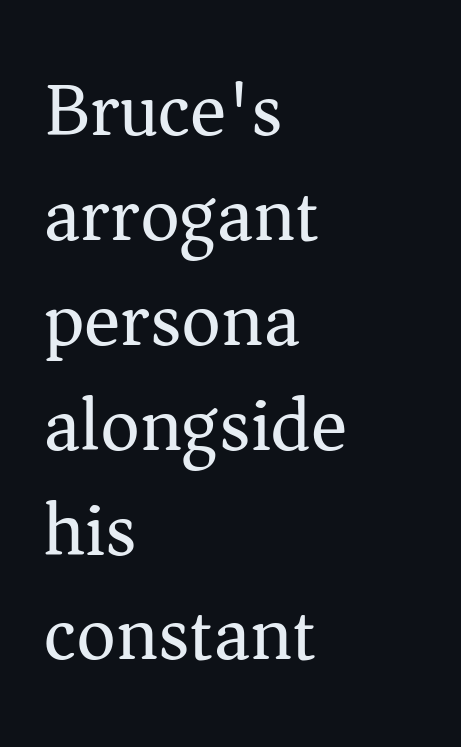
Characters follow at the spacing the type designer built in. Leading: standard. Are there feet on the stems? There are — it's a serif. Nobody drew a line under any word here. Short and long lines alike share a common starting point at left.
